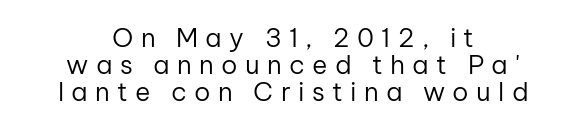
{"italic": "no", "bold": "no", "underline": "no", "align": "center", "line_spacing": "tight", "line_spacing_ratio": 1.03, "letter_spacing": "wide", "letter_spacing_em": 0.28, "glyph_px": 26}
